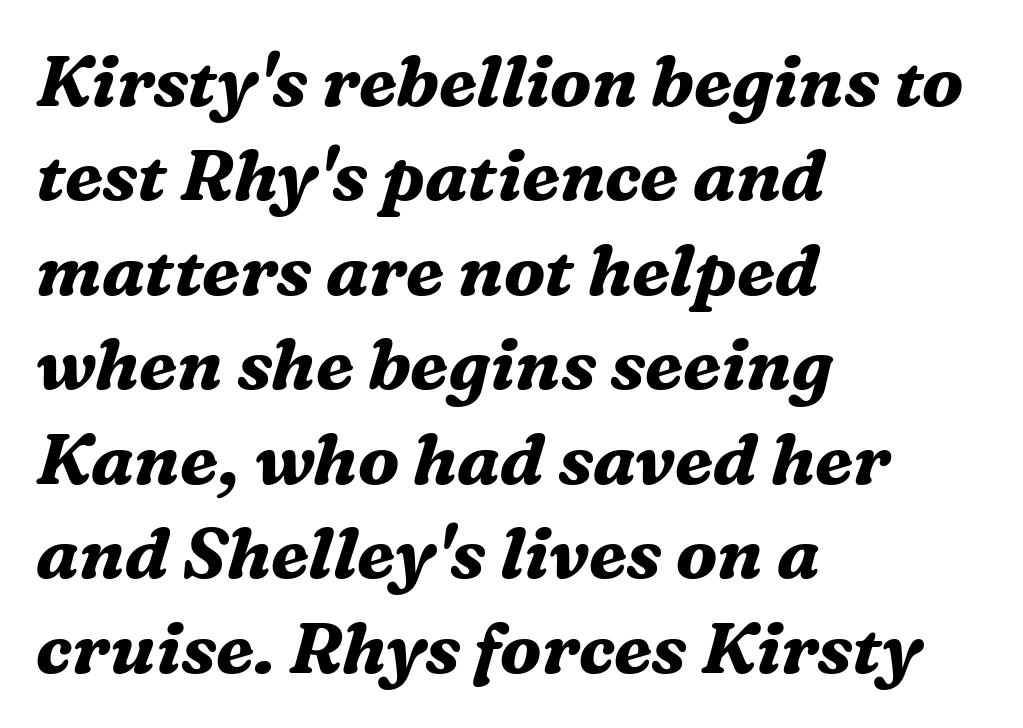
The image shows 71 px bold serif type, italic (leaning right); set left-aligned, normal line spacing (1.33x), normal letter spacing, not underlined; medium stroke contrast and a medium x-height.
